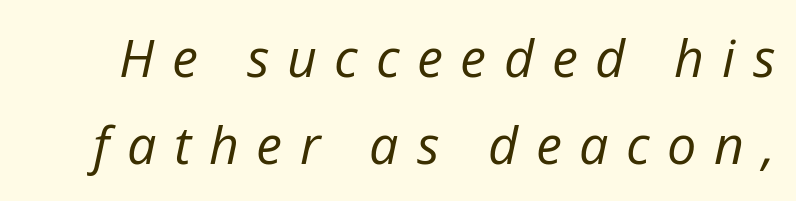
Q: Is the text bold? A: No.
Q: Is the text italic (slanted)? A: Yes, it leans right by about 12 degrees.
Q: Is the text underlined? A: No.
Q: Is the spacing between letters normal or unusually wide? A: Unusually wide.
Q: Is the spacing between lines tight, normal or loose? A: Normal.
Q: Width (condensed, normal, or wide)? A: Normal.
Q: Stroke contrast? A: Low.
Q: x-height? A: Medium.
Q: Monospaced? A: No.
